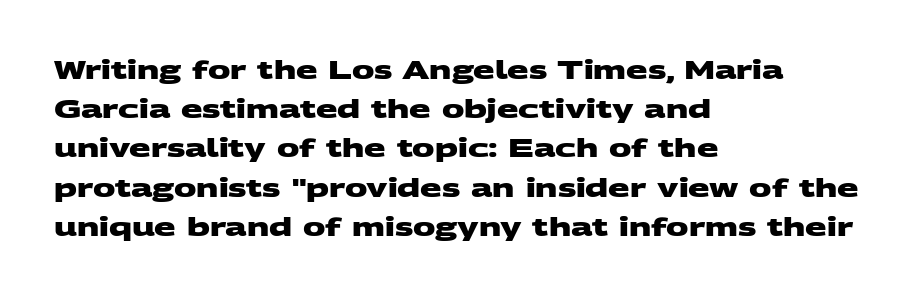
A dark, heavy texture on the line: the type is bold. There is no visible air inserted between adjacent glyphs. Glance below the letters and you will spot only blank space. Where is the straight margin? On the left. Baseline-to-baseline distance is the conventional proportion of letter height.
